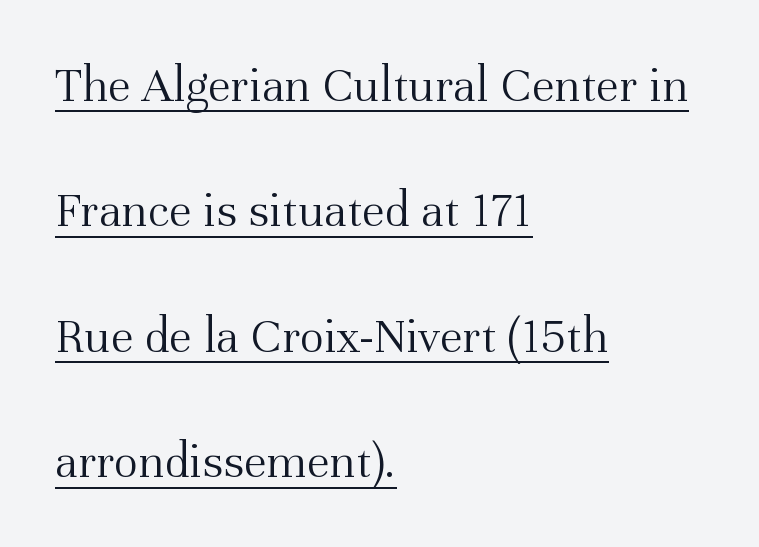
The image shows 51 px light serif type, upright; set left-aligned, loose line spacing (2.46x), normal letter spacing, underlined; medium stroke contrast and a medium x-height.
